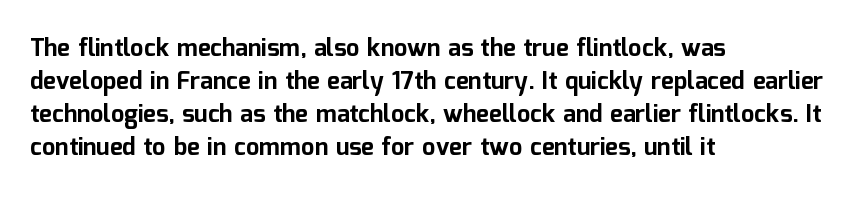
Q: Is the text bold? A: Yes.
Q: Is the text italic (slanted)? A: No, it is upright.
Q: Is the text underlined? A: No.
Q: How is the paragraph aligned? A: Left-aligned.
Q: Is the spacing between letters normal or unusually wide? A: Normal.
Q: Is the spacing between lines tight, normal or loose? A: Normal.
